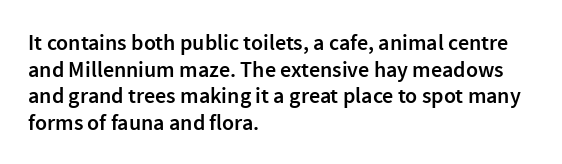
Q: Is the text bold? A: Semi-bold.
Q: Is the text italic (slanted)? A: No, it is upright.
Q: Is the text underlined? A: No.
Q: How is the paragraph aligned? A: Left-aligned.
Q: Is the spacing between letters normal or unusually wide? A: Normal.
